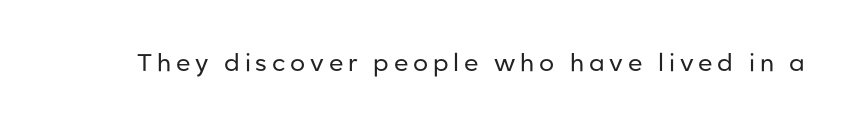
The image shows 24 px text type, upright; set unusually wide letter spacing (+0.2 em), not underlined.
